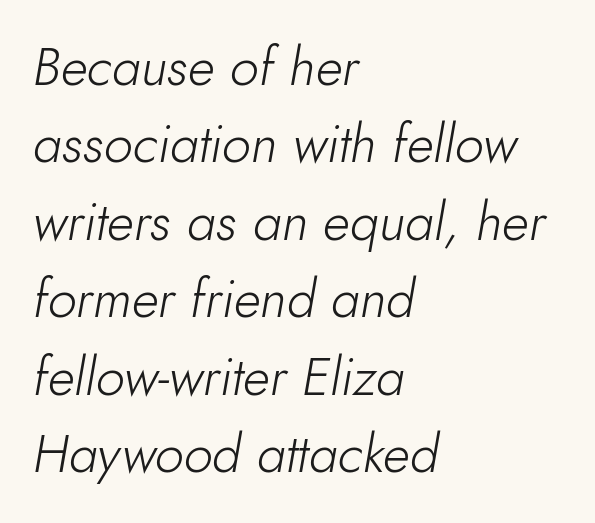
Q: Is the text bold? A: No.
Q: Is the text italic (slanted)? A: Yes, it leans right by about 10 degrees.
Q: Is the text underlined? A: No.
Q: How is the paragraph aligned? A: Left-aligned.
Q: Is the spacing between letters normal or unusually wide? A: Normal.
Q: Is the spacing between lines tight, normal or loose? A: Normal.
Q: Width (condensed, normal, or wide)? A: Normal.
Q: Stroke contrast? A: Low.
Q: x-height? A: Small.
Q: Monospaced? A: No.
